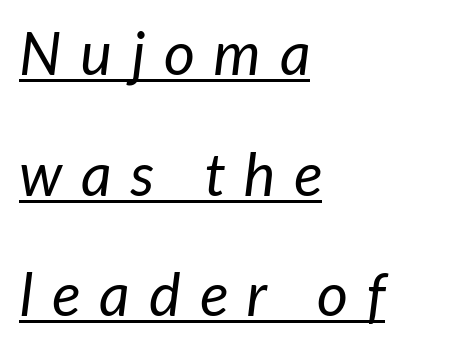
Q: Is the text bold? A: No.
Q: Is the typeface a serif or a sans-serif typeface? A: Sans-serif.
Q: Is the text underlined? A: Yes.
Q: How is the paragraph aligned? A: Left-aligned.
Q: Is the spacing between letters normal or unusually wide? A: Unusually wide.
Q: Is the spacing between lines tight, normal or loose? A: Loose.
Q: Width (condensed, normal, or wide)? A: Normal.
Q: Stroke contrast? A: Low.
Q: x-height? A: Medium.
Q: Monospaced? A: No.
